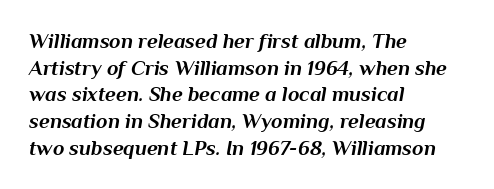
{"italic": "yes", "lean": "right", "slant_degrees": 10, "bold": "yes", "underline": "no", "align": "left", "line_spacing": "normal", "line_spacing_ratio": 1.27, "letter_spacing": "normal", "letter_spacing_em": 0.0, "glyph_px": 21}
